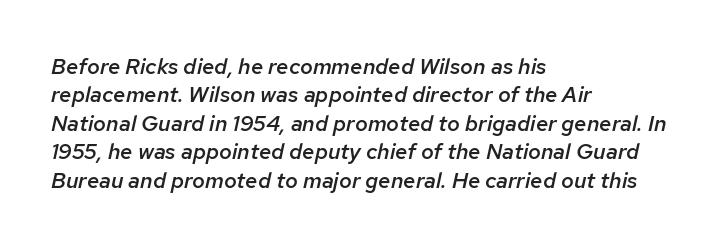
The letters are semibold — heavier than regular but short of a full bold. Words float on clear page, feet unadorned. Posture: slanted. Honestly, the row spacing looks completely unremarkable. Caption: multi-line text, flush left, ragged right. The line texture is even and compact thanks to regular tracking.
